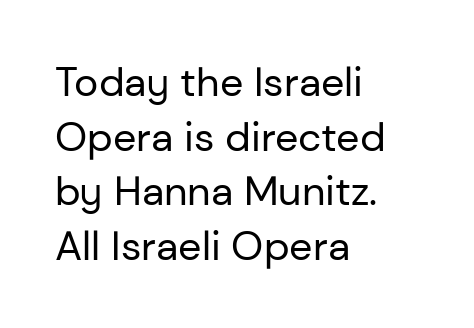
{"serif": "no", "italic": "no", "bold": "no", "weight": "regular", "width": "normal", "stroke_contrast": "low", "x_height": "medium", "monospaced": "no", "underline": "no", "align": "left", "line_spacing": "normal", "line_spacing_ratio": 1.33, "letter_spacing": "normal", "letter_spacing_em": 0.0, "glyph_px": 41}
